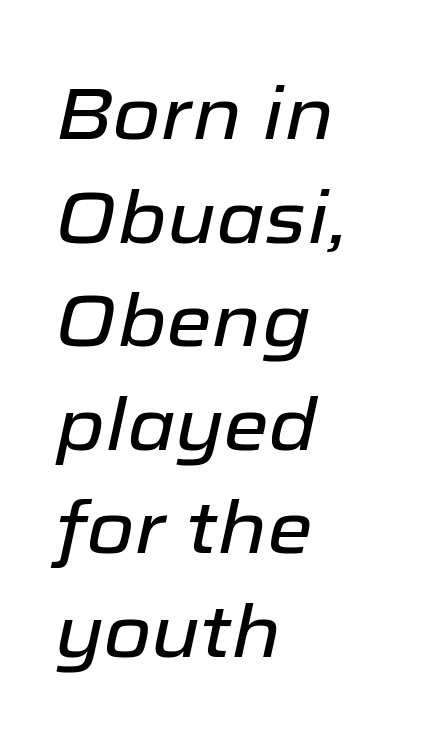
The image shows 74 px text type, italic (leaning right); set left-aligned, normal line spacing (1.4x), normal letter spacing, not underlined; low stroke contrast and a medium x-height.
